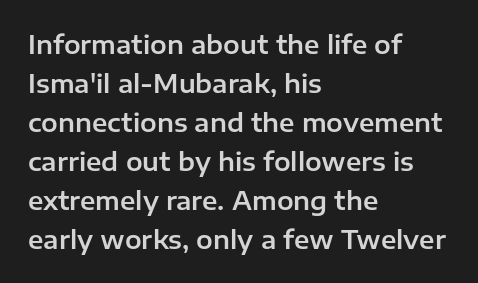
Q: Is the text italic (slanted)? A: No, it is upright.
Q: Is the text underlined? A: No.
Q: How is the paragraph aligned? A: Left-aligned.
Q: Is the spacing between letters normal or unusually wide? A: Normal.
Q: Is the spacing between lines tight, normal or loose? A: Normal.
